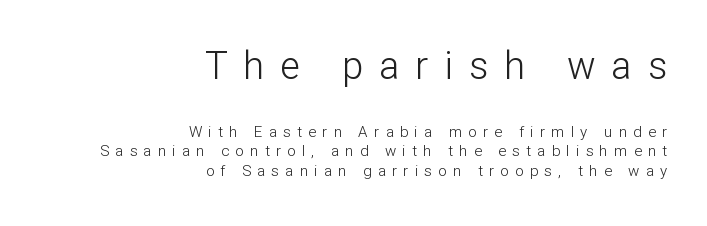
{"serif": "no", "italic": "no", "bold": "no", "weight": "light", "width": "normal", "stroke_contrast": "low", "x_height": "medium", "monospaced": "no", "underline": "no", "align": "right", "line_spacing": "normal", "line_spacing_ratio": 1.32, "letter_spacing": "wide", "letter_spacing_em": 0.42, "larger_block": "first", "size_ratio": 2.53, "glyph_px": 38}
